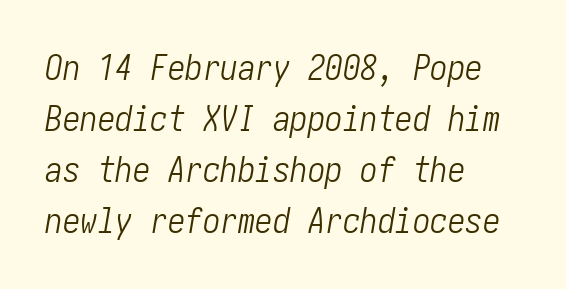
Q: Is the text bold? A: No.
Q: Is the text italic (slanted)? A: Yes, it leans right by about 10 degrees.
Q: Is the text underlined? A: No.
Q: How is the paragraph aligned? A: Left-aligned.
Q: Is the spacing between letters normal or unusually wide? A: Normal.
Q: Is the spacing between lines tight, normal or loose? A: Normal.
Q: Width (condensed, normal, or wide)? A: Condensed.
Q: Stroke contrast? A: Low.
Q: x-height? A: Medium.
